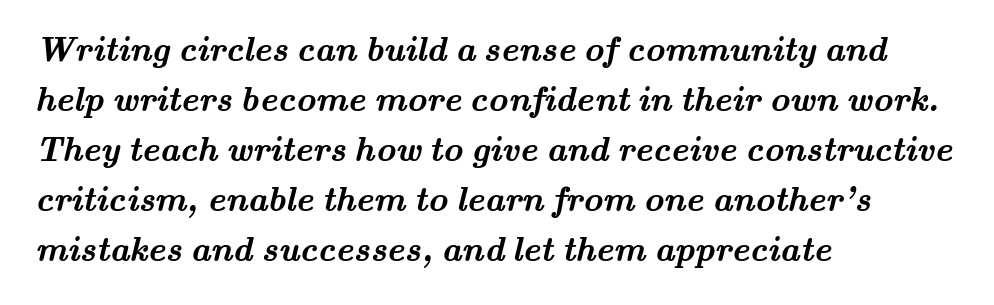
{"serif": "yes", "bold": "yes", "weight": "semibold", "width": "wide", "stroke_contrast": "medium", "x_height": "small", "monospaced": "no", "underline": "no", "align": "left", "line_spacing": "normal", "line_spacing_ratio": 1.47, "letter_spacing": "normal", "letter_spacing_em": 0.0, "glyph_px": 34}
